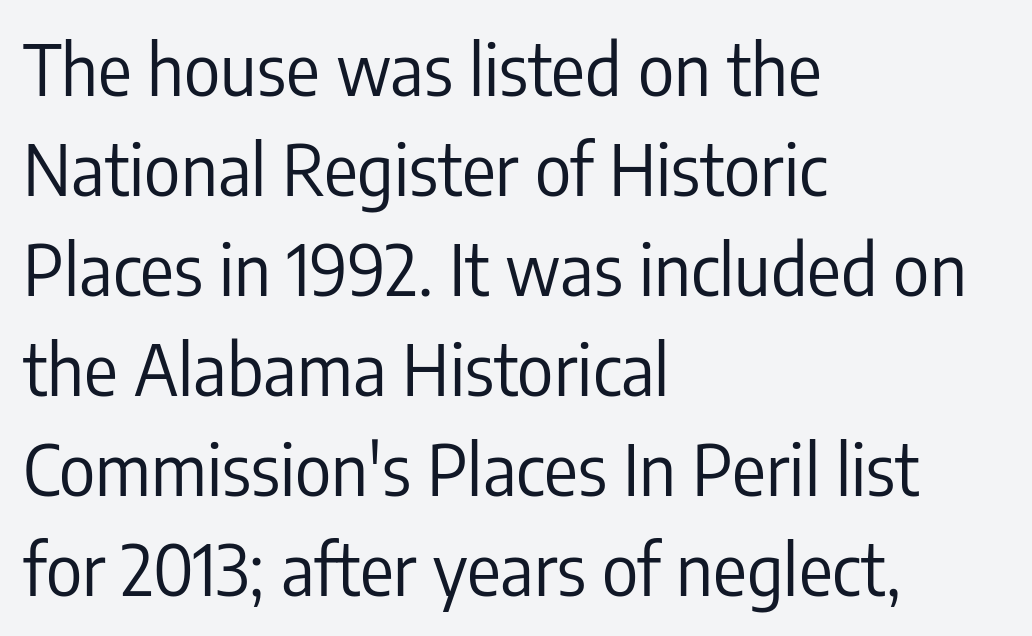
Q: Is the text bold? A: No.
Q: Is the text italic (slanted)? A: No, it is upright.
Q: Is the typeface a serif or a sans-serif typeface? A: Sans-serif.
Q: Is the text underlined? A: No.
Q: How is the paragraph aligned? A: Left-aligned.
Q: Is the spacing between letters normal or unusually wide? A: Normal.
Q: Is the spacing between lines tight, normal or loose? A: Normal.
Q: Width (condensed, normal, or wide)? A: Condensed.
Q: Stroke contrast? A: Low.
Q: x-height? A: Medium.
Q: Monospaced? A: No.
